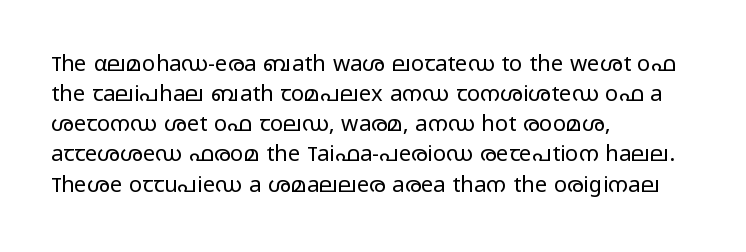
The image shows 22 px text type, upright; set left-aligned, normal line spacing (1.37x), normal letter spacing, not underlined.
